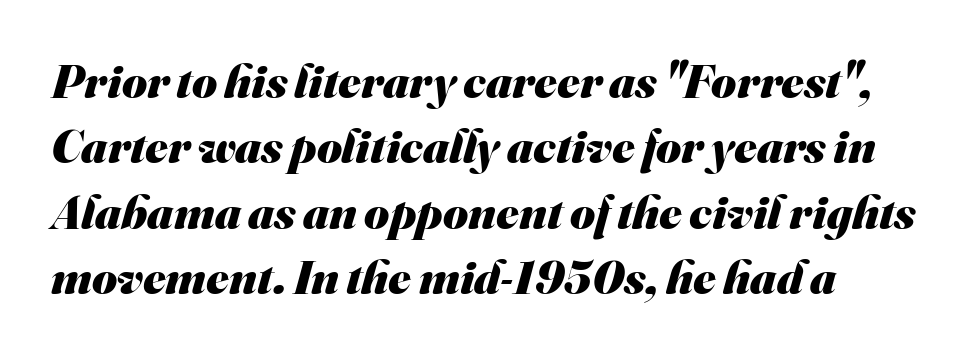
The image shows 48 px heavy sans-serif type; set normal line spacing (1.36x), normal letter spacing, not underlined; medium stroke contrast and a small x-height.
